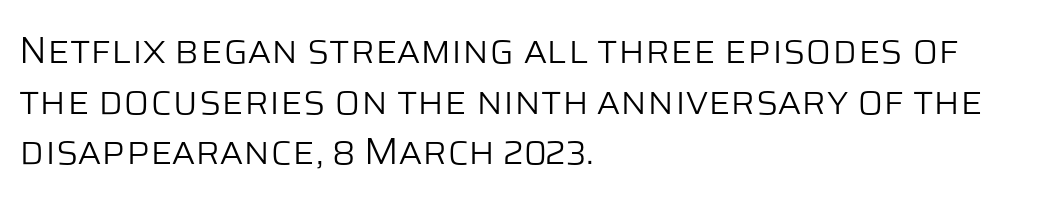
Q: Is the text bold? A: No.
Q: Is the text italic (slanted)? A: No, it is upright.
Q: Is the typeface a serif or a sans-serif typeface? A: Sans-serif.
Q: Is the text underlined? A: No.
Q: How is the paragraph aligned? A: Left-aligned.
Q: Is the spacing between letters normal or unusually wide? A: Normal.
Q: Is the spacing between lines tight, normal or loose? A: Normal.
Q: Width (condensed, normal, or wide)? A: Normal.
Q: Stroke contrast? A: Low.
Q: x-height? A: Large.
Q: Monospaced? A: No.
